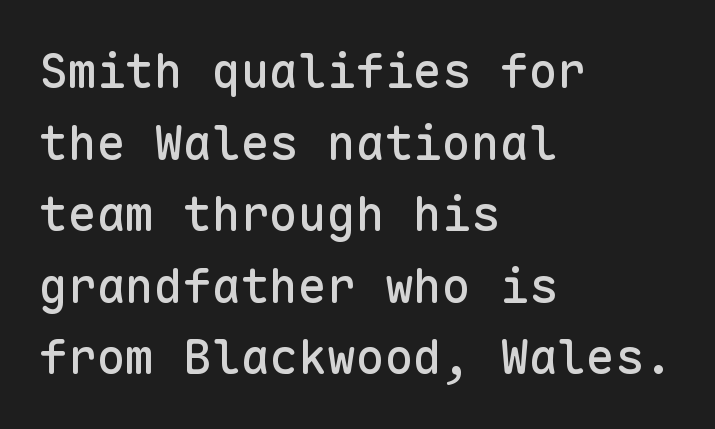
Q: Is the text italic (slanted)? A: No, it is upright.
Q: Is the typeface a serif or a sans-serif typeface? A: Sans-serif.
Q: Is the text underlined? A: No.
Q: How is the paragraph aligned? A: Left-aligned.
Q: Is the spacing between letters normal or unusually wide? A: Normal.
Q: Is the spacing between lines tight, normal or loose? A: Normal.
Q: Width (condensed, normal, or wide)? A: Normal.
Q: Stroke contrast? A: Low.
Q: x-height? A: Medium.
Q: Monospaced? A: Yes.
